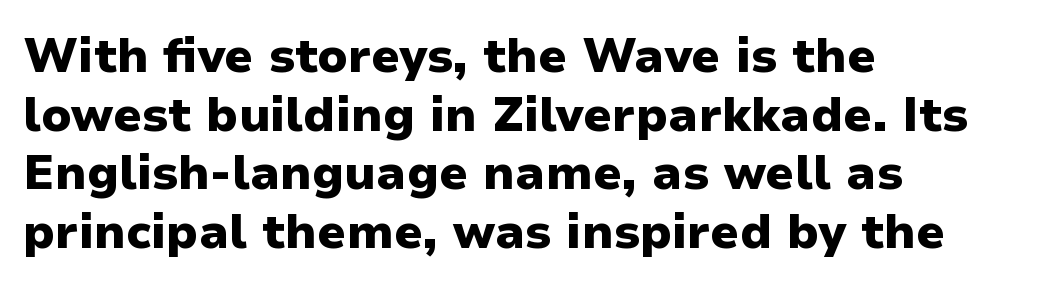
Q: Is the text bold? A: Yes.
Q: Is the text italic (slanted)? A: No, it is upright.
Q: Is the typeface a serif or a sans-serif typeface? A: Sans-serif.
Q: Is the text underlined? A: No.
Q: How is the paragraph aligned? A: Left-aligned.
Q: Is the spacing between letters normal or unusually wide? A: Normal.
Q: Width (condensed, normal, or wide)? A: Normal.
Q: Stroke contrast? A: Low.
Q: x-height? A: Medium.
Q: Monospaced? A: No.
